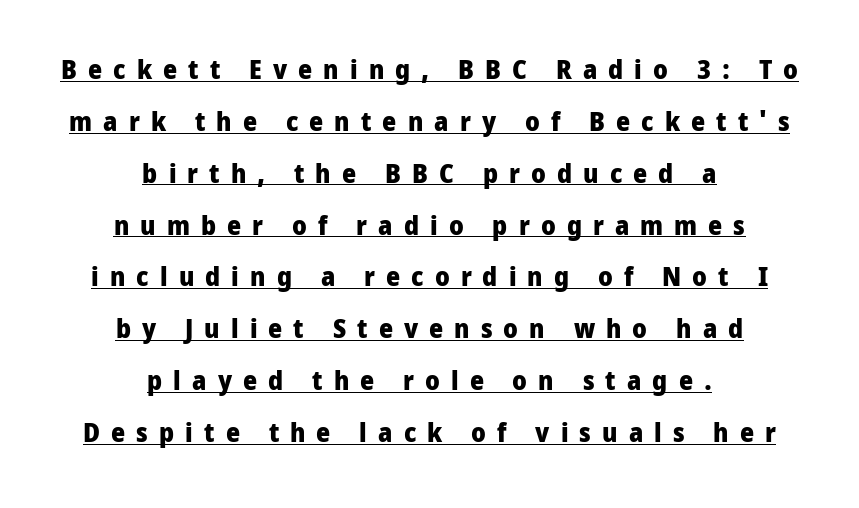
Vertical spacing — loose. Glyph-to-glyph distance is far greater than everyday printed text. The rag falls on both sides of this text block equally. Typesetter's note: full bold, strokes at maximum text heaviness. Is there any slant? The stems are plumb.
